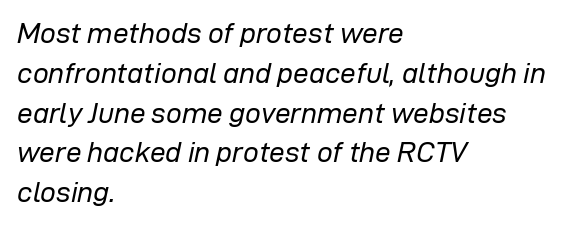
Q: Is the text bold? A: No.
Q: Is the text italic (slanted)? A: Yes, it leans right by about 12 degrees.
Q: Is the text underlined? A: No.
Q: How is the paragraph aligned? A: Left-aligned.
Q: Is the spacing between letters normal or unusually wide? A: Normal.
Q: Is the spacing between lines tight, normal or loose? A: Normal.
Q: Width (condensed, normal, or wide)? A: Normal.
Q: Stroke contrast? A: Low.
Q: x-height? A: Medium.
Q: Monospaced? A: No.
